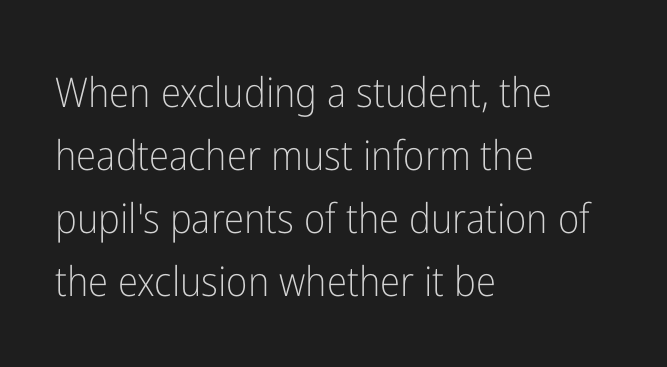
{"serif": "no", "italic": "no", "bold": "no", "weight": "light", "width": "condensed", "stroke_contrast": "low", "x_height": "medium", "monospaced": "no", "underline": "no", "align": "left", "line_spacing": "normal", "line_spacing_ratio": 1.54, "letter_spacing": "normal", "letter_spacing_em": 0.0, "glyph_px": 41}
